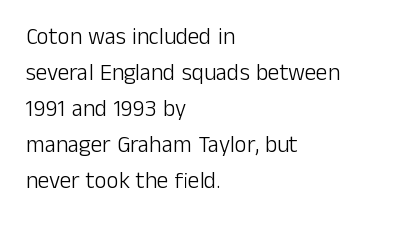
Q: Is the text bold? A: No.
Q: Is the text italic (slanted)? A: No, it is upright.
Q: Is the text underlined? A: No.
Q: How is the paragraph aligned? A: Left-aligned.
Q: Is the spacing between letters normal or unusually wide? A: Normal.
Q: Is the spacing between lines tight, normal or loose? A: Normal.
